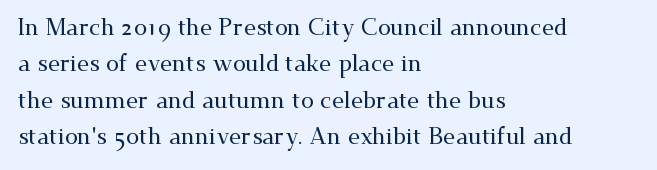
The image shows 23 px text type, upright; set left-aligned, normal line spacing (1.58x), normal letter spacing, not underlined.
